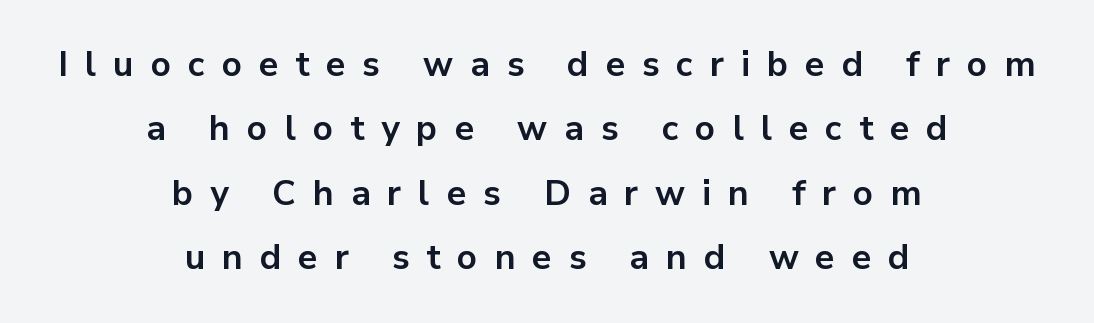
{"serif": "no", "italic": "no", "bold": "yes", "weight": "bold", "width": "normal", "stroke_contrast": "low", "x_height": "medium", "monospaced": "no", "underline": "no", "align": "center", "line_spacing_ratio": 1.84, "letter_spacing": "wide", "letter_spacing_em": 0.48, "glyph_px": 35}
